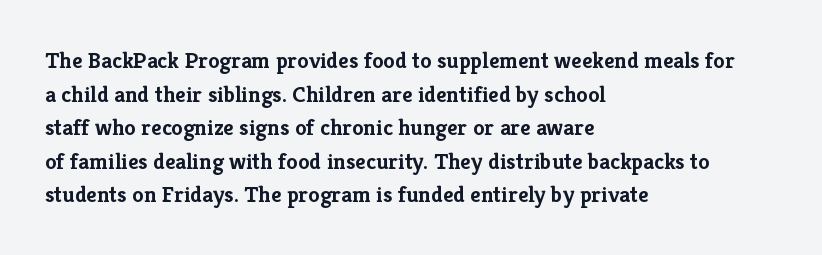
Q: Is the text bold? A: Yes.
Q: Is the text italic (slanted)? A: No, it is upright.
Q: Is the text underlined? A: No.
Q: How is the paragraph aligned? A: Left-aligned.
Q: Is the spacing between letters normal or unusually wide? A: Normal.
Q: Is the spacing between lines tight, normal or loose? A: Normal.
